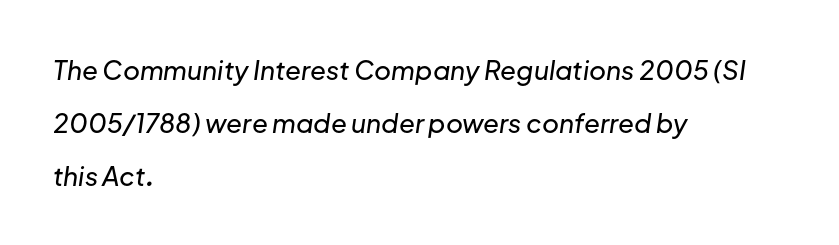
Q: Is the text italic (slanted)? A: Yes, it leans right by about 8 degrees.
Q: Is the text underlined? A: No.
Q: How is the paragraph aligned? A: Left-aligned.
Q: Is the spacing between letters normal or unusually wide? A: Normal.
Q: Is the spacing between lines tight, normal or loose? A: Loose.
